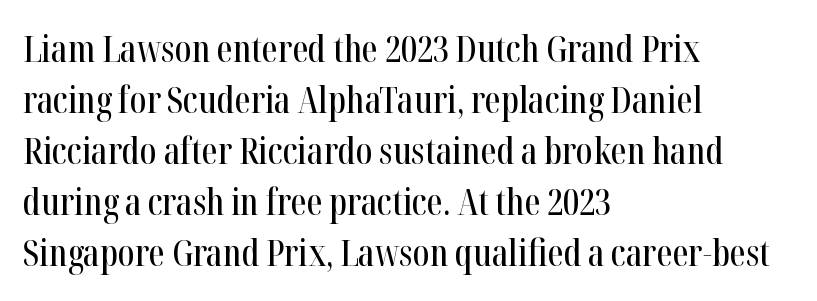
Q: Is the text italic (slanted)? A: No, it is upright.
Q: Is the typeface a serif or a sans-serif typeface? A: Serif.
Q: Is the text underlined? A: No.
Q: How is the paragraph aligned? A: Left-aligned.
Q: Is the spacing between letters normal or unusually wide? A: Normal.
Q: Is the spacing between lines tight, normal or loose? A: Normal.
Q: Width (condensed, normal, or wide)? A: Condensed.
Q: Stroke contrast? A: High.
Q: x-height? A: Medium.
Q: Monospaced? A: No.
